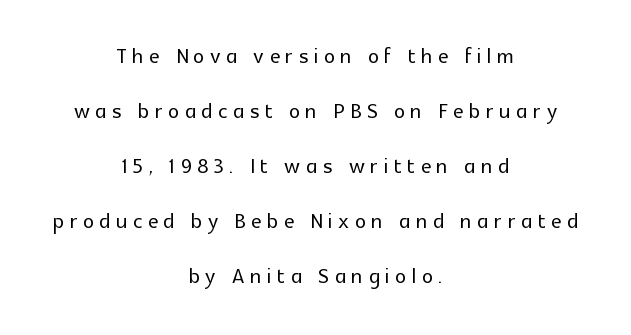
{"serif": "no", "italic": "no", "width": "normal", "x_height": "medium", "monospaced": "no", "underline": "no", "align": "center", "line_spacing": "loose", "line_spacing_ratio": 1.96, "letter_spacing": "wide", "letter_spacing_em": 0.2, "glyph_px": 28}
